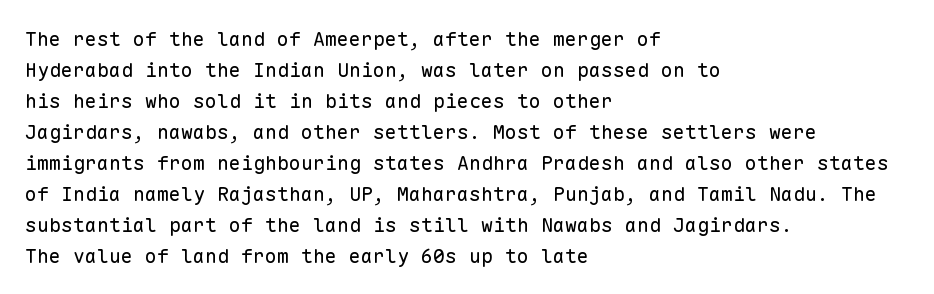
{"italic": "no", "bold": "no", "underline": "no", "align": "left", "line_spacing": "normal", "line_spacing_ratio": 1.55, "letter_spacing": "normal", "letter_spacing_em": 0.0, "glyph_px": 20}
